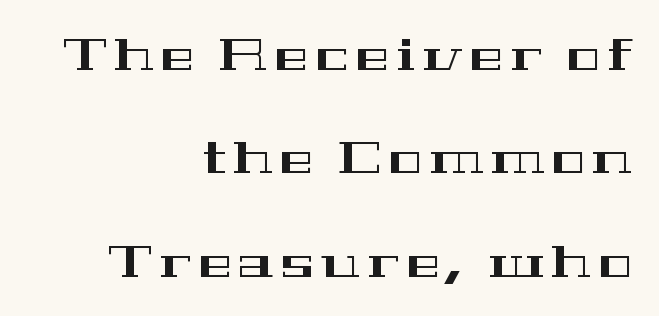
The image shows 45 px wide serif type, upright; set right-aligned, loose line spacing (2.3x), not underlined; high stroke contrast and a medium x-height.
